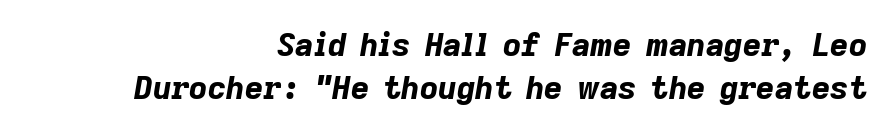
{"italic": "yes", "lean": "right", "slant_degrees": 9, "bold": "yes", "weight": "bold", "width": "normal", "stroke_contrast": "low", "x_height": "medium", "monospaced": "no", "underline": "no", "align": "right", "line_spacing": "normal", "line_spacing_ratio": 1.35, "letter_spacing": "normal", "letter_spacing_em": 0.0, "glyph_px": 32}
